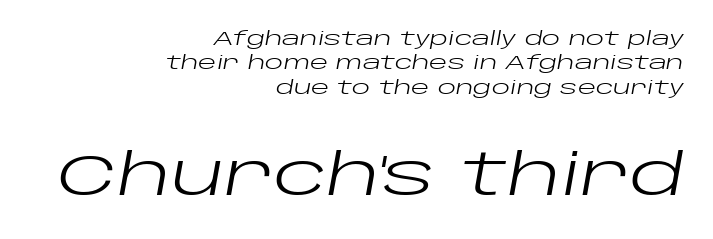
The typography opts for an oblique posture over an upright one. Whoever set this made the second block the dominant, larger element. If you measured baseline to baseline, you'd find a middling distance. Stroke mass is kept to a normal reading level or below.
